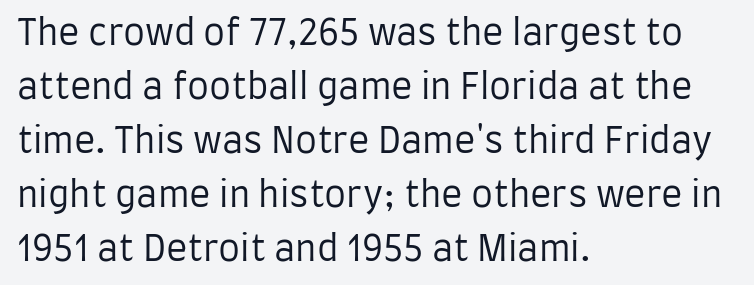
Q: Is the text bold? A: No.
Q: Is the text italic (slanted)? A: No, it is upright.
Q: Is the typeface a serif or a sans-serif typeface? A: Sans-serif.
Q: Is the text underlined? A: No.
Q: How is the paragraph aligned? A: Left-aligned.
Q: Is the spacing between letters normal or unusually wide? A: Normal.
Q: Is the spacing between lines tight, normal or loose? A: Normal.
Q: Width (condensed, normal, or wide)? A: Condensed.
Q: Stroke contrast? A: Low.
Q: x-height? A: Large.
Q: Monospaced? A: No.
